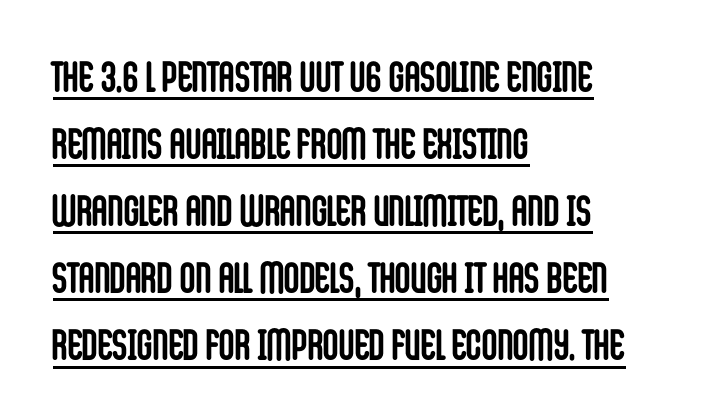
Q: Is the text bold? A: Yes.
Q: Is the text italic (slanted)? A: No, it is upright.
Q: Is the typeface a serif or a sans-serif typeface? A: Sans-serif.
Q: Is the text underlined? A: Yes.
Q: How is the paragraph aligned? A: Left-aligned.
Q: Is the spacing between letters normal or unusually wide? A: Normal.
Q: Is the spacing between lines tight, normal or loose? A: Normal.
Q: Width (condensed, normal, or wide)? A: Condensed.
Q: Stroke contrast? A: Low.
Q: x-height? A: Large.
Q: Monospaced? A: No.
